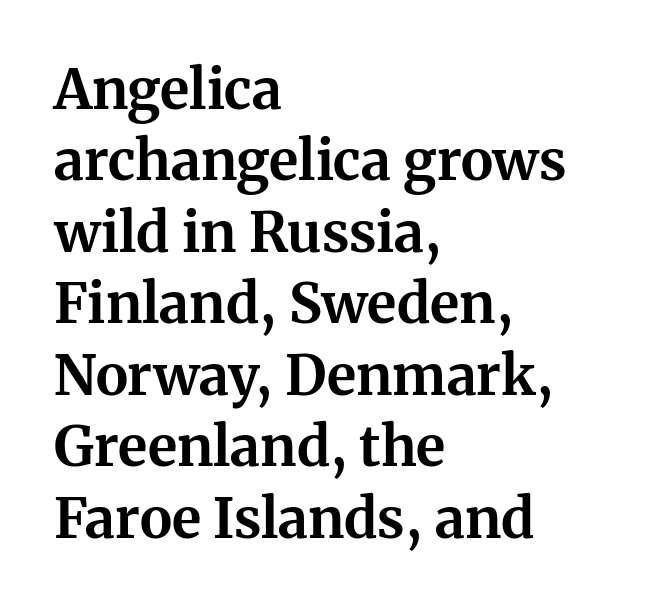
{"serif": "yes", "italic": "no", "bold": "yes", "weight": "bold", "width": "normal", "stroke_contrast": "medium", "x_height": "medium", "monospaced": "no", "underline": "no", "align": "left", "line_spacing": "normal", "line_spacing_ratio": 1.3, "letter_spacing": "normal", "letter_spacing_em": 0.0, "glyph_px": 55}
